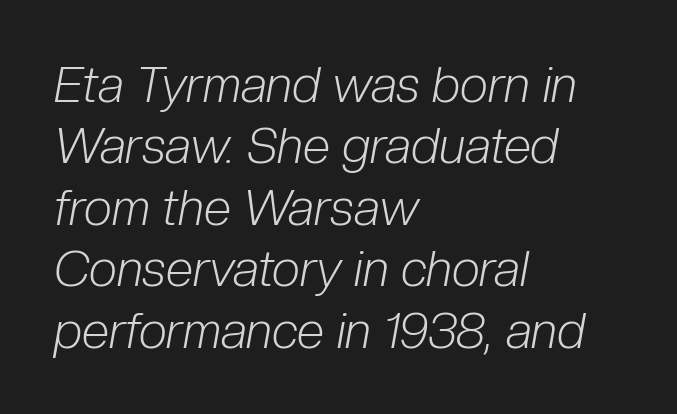
Leftover space on each line is placed entirely after the last word. The face looks like a standard text weight, possibly lighter. These lines are rendered in a variable-pitch font. Between one letter and the next there's only the usual sliver of space. The typography opts for an oblique posture over an upright one. The specimen omits any rule beneath the text block's lines.
